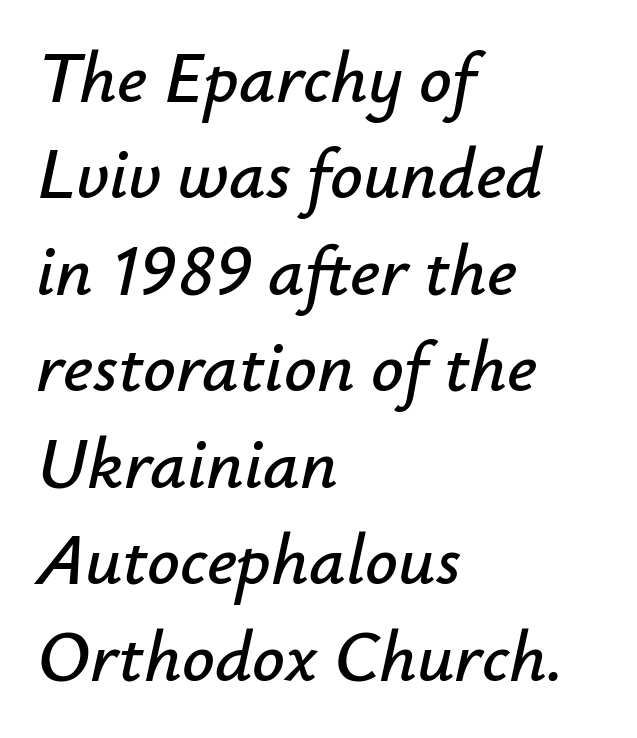
Q: Is the text italic (slanted)? A: Yes, it leans right by about 12 degrees.
Q: Is the text underlined? A: No.
Q: How is the paragraph aligned? A: Left-aligned.
Q: Is the spacing between letters normal or unusually wide? A: Normal.
Q: Is the spacing between lines tight, normal or loose? A: Normal.
Q: Width (condensed, normal, or wide)? A: Normal.
Q: Stroke contrast? A: Low.
Q: x-height? A: Small.
Q: Monospaced? A: No.
